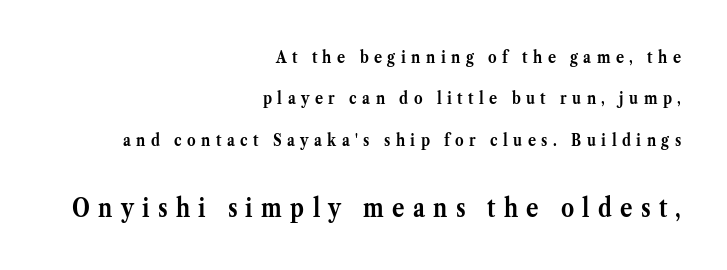
This sample trades compactness for vertical openness between lines. These lines stack with their right ends in a neat column. In terms of posture, this sample is upright. Only glyphs here, with clear space below each row.
